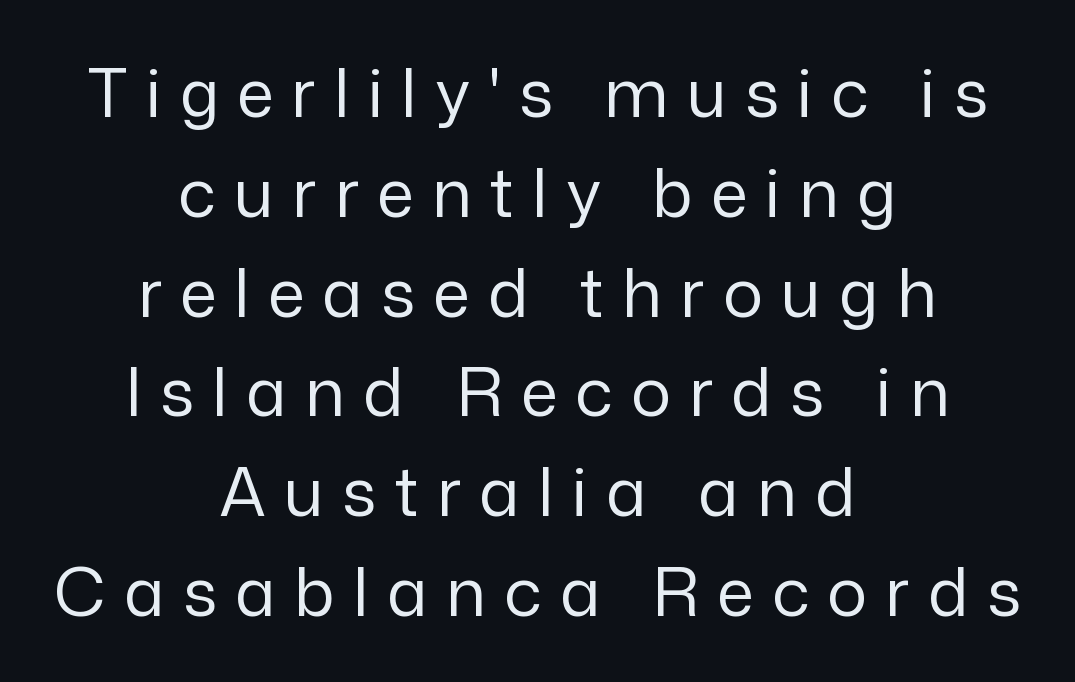
These lines are centered, leaving both edges ragged. These lines are rendered in a variable-pitch font. This is roman type, the default non-slanted kind. Normally led — the rows are evenly, conventionally spaced. The area under the type is left untouched.
